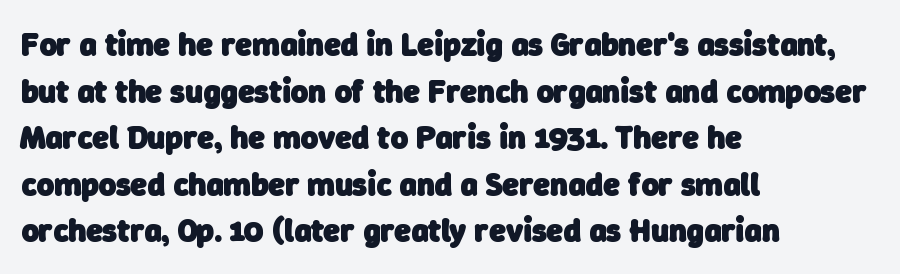
Q: Is the text bold? A: Yes.
Q: Is the typeface a serif or a sans-serif typeface? A: Sans-serif.
Q: Is the text underlined? A: No.
Q: How is the paragraph aligned? A: Left-aligned.
Q: Is the spacing between letters normal or unusually wide? A: Normal.
Q: Is the spacing between lines tight, normal or loose? A: Normal.
Q: Width (condensed, normal, or wide)? A: Normal.
Q: Stroke contrast? A: Low.
Q: x-height? A: Medium.
Q: Monospaced? A: No.
